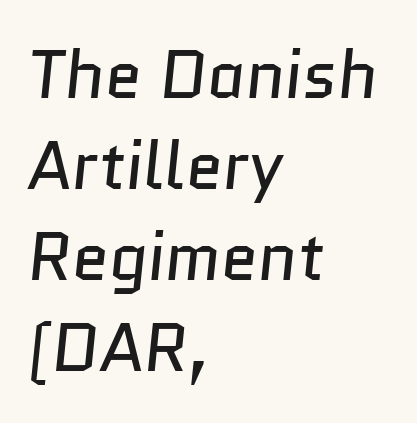
Q: Is the text bold? A: No.
Q: Is the typeface a serif or a sans-serif typeface? A: Sans-serif.
Q: Is the text underlined? A: No.
Q: How is the paragraph aligned? A: Left-aligned.
Q: Is the spacing between letters normal or unusually wide? A: Normal.
Q: Is the spacing between lines tight, normal or loose? A: Normal.
Q: Width (condensed, normal, or wide)? A: Normal.
Q: Stroke contrast? A: Low.
Q: x-height? A: Medium.
Q: Monospaced? A: No.
